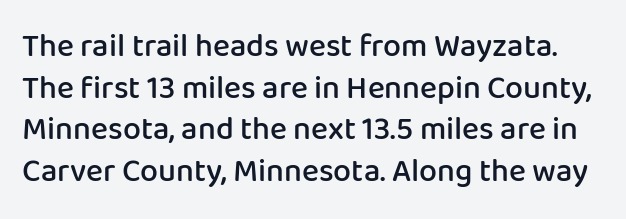
Q: Is the text bold? A: Semi-bold.
Q: Is the text italic (slanted)? A: No, it is upright.
Q: Is the typeface a serif or a sans-serif typeface? A: Sans-serif.
Q: Is the text underlined? A: No.
Q: Is the spacing between letters normal or unusually wide? A: Normal.
Q: Is the spacing between lines tight, normal or loose? A: Normal.
Q: Width (condensed, normal, or wide)? A: Normal.
Q: Stroke contrast? A: Low.
Q: x-height? A: Medium.
Q: Monospaced? A: No.
